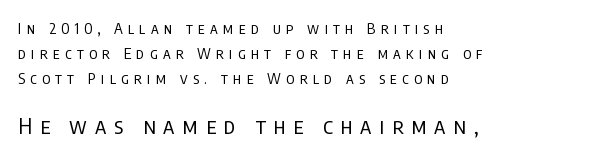
{"italic": "no", "bold": "no", "underline": "no", "align": "left", "line_spacing": "normal", "line_spacing_ratio": 1.67, "letter_spacing": "wide", "letter_spacing_em": 0.35, "larger_block": "second", "size_ratio": 1.47, "glyph_px": 22}
